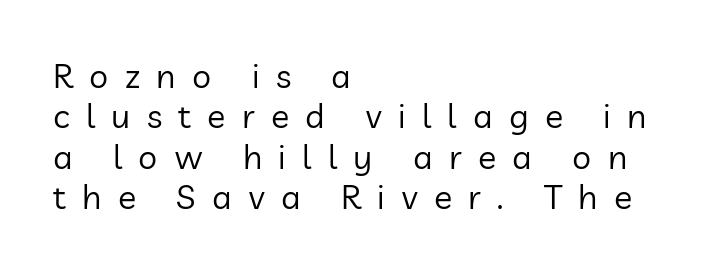
Q: Is the text bold? A: No.
Q: Is the text italic (slanted)? A: No, it is upright.
Q: Is the typeface a serif or a sans-serif typeface? A: Sans-serif.
Q: Is the text underlined? A: No.
Q: How is the paragraph aligned? A: Left-aligned.
Q: Is the spacing between letters normal or unusually wide? A: Unusually wide.
Q: Width (condensed, normal, or wide)? A: Normal.
Q: Stroke contrast? A: Low.
Q: x-height? A: Medium.
Q: Monospaced? A: No.
